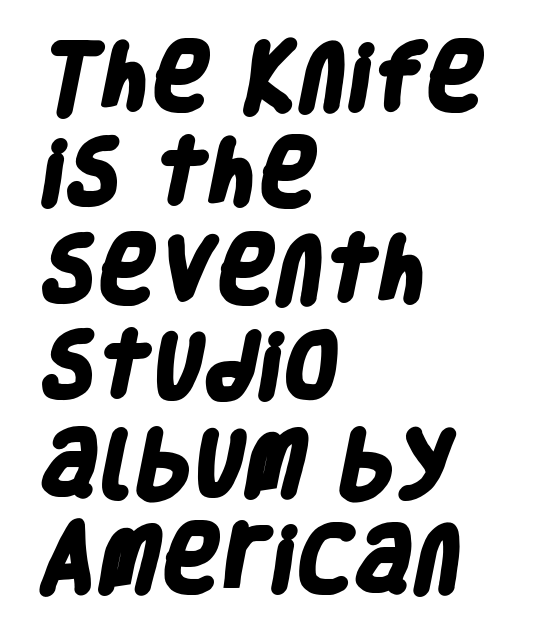
Short note: letters normally spaced. The string is rendered with underlining switched off. Every row of glyphs begins at an identical x-position on the left. Is this a sans? Yes — the strokes have no serifs. The letters advance in unequal steps, a hallmark of proportional type.
